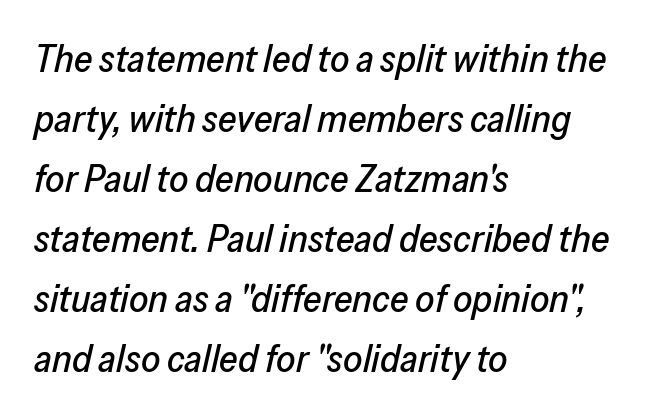
Q: Is the text italic (slanted)? A: Yes, it leans right by about 13 degrees.
Q: Is the text underlined? A: No.
Q: How is the paragraph aligned? A: Left-aligned.
Q: Is the spacing between letters normal or unusually wide? A: Normal.
Q: Is the spacing between lines tight, normal or loose? A: Normal.
Q: Width (condensed, normal, or wide)? A: Normal.
Q: Stroke contrast? A: Low.
Q: x-height? A: Medium.
Q: Monospaced? A: No.
